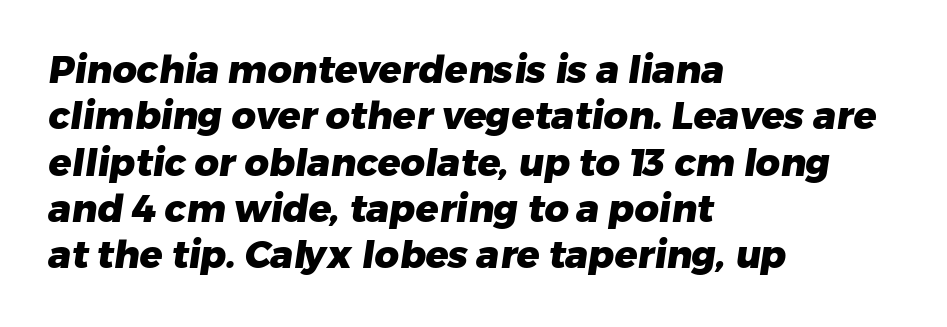
Clear beneath every line of the passage. The lines in this sample share a left origin and differ only in where they stop. What stands out about the letter spacing? Nothing — it is the standard amount. The face used here is a sans, in the tradition of grotesques and geometrics. Do the characters align in a grid? No, the font is proportional. Thick stems and heavy bowls — unmistakably bold.
